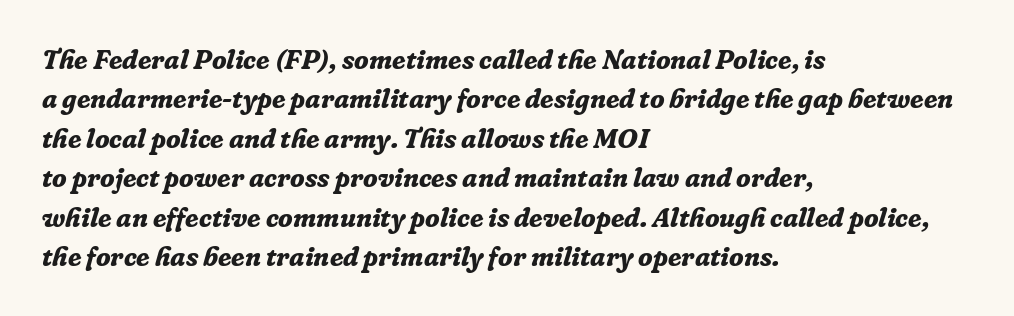
Q: Is the text bold? A: Yes.
Q: Is the text italic (slanted)? A: Yes, it leans right by about 16 degrees.
Q: Is the text underlined? A: No.
Q: How is the paragraph aligned? A: Left-aligned.
Q: Is the spacing between letters normal or unusually wide? A: Normal.
Q: Is the spacing between lines tight, normal or loose? A: Normal.
